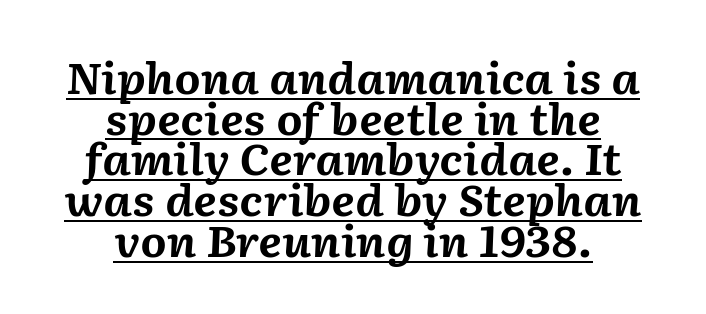
{"italic": "yes", "lean": "right", "slant_degrees": 2, "bold": "yes", "weight": "bold", "width": "normal", "stroke_contrast": "medium", "x_height": "medium", "monospaced": "no", "underline": "yes", "align": "center", "line_spacing": "tight", "line_spacing_ratio": 0.97, "letter_spacing": "normal", "letter_spacing_em": 0.0, "glyph_px": 42}
